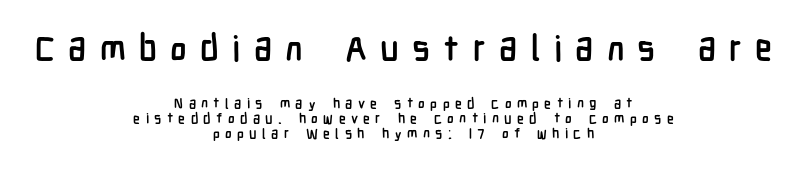
The block of text is dense from top to bottom, with scant space between rows. Students, note that the glyphs here are deliberately spaced far apart. The letters stand straight up with perfectly vertical stems. Here the designer chose a conventional face with non-uniform glyph widths. Each row of text sits above clean, open space. Students, this is bold: see how much ink each stroke carries.
